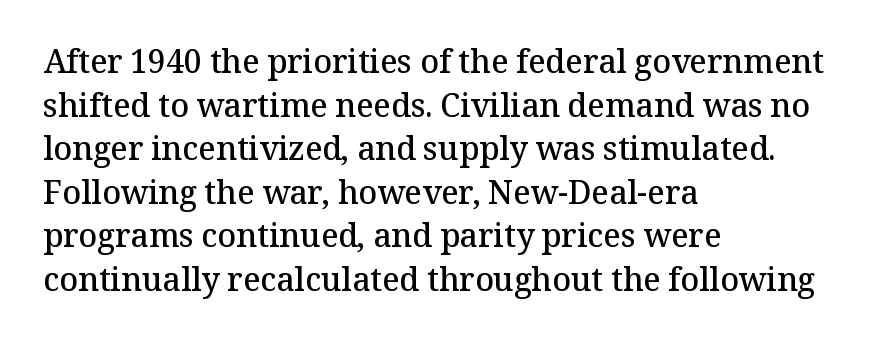
The image shows 32 px semibold serif type, upright; set left-aligned, normal line spacing (1.36x), normal letter spacing, not underlined; medium stroke contrast and a medium x-height.
